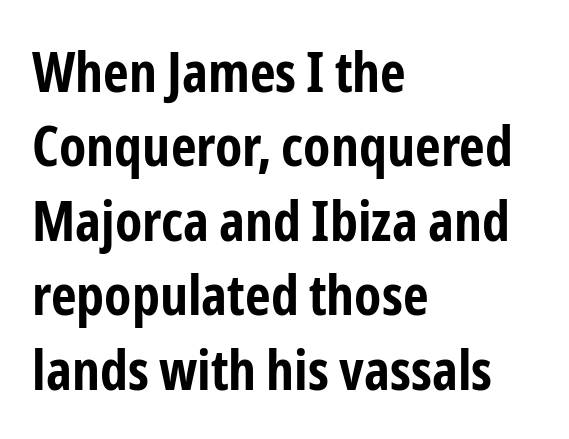
Line beginnings align vertically; line endings do not. Students, note that the glyphs here touch the page at normal intervals. Lines of text with bare space underneath. The strokes are fattened all the way to bold. A sans-serif font was chosen for this passage. Posture: upright roman.
